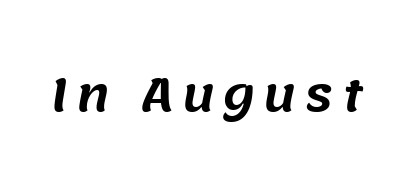
The image shows 44 px sans-serif type; set unusually wide letter spacing (+0.2 em), not underlined; medium stroke contrast and a large x-height.
